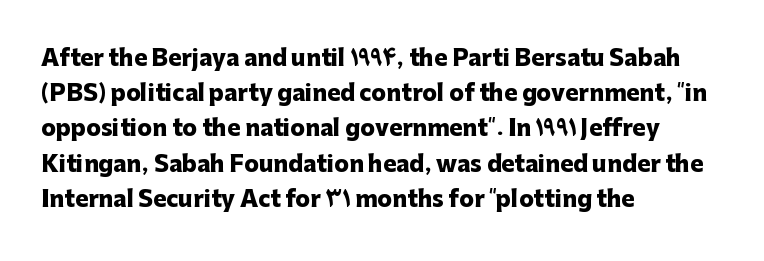
The image shows 22 px bold type, upright; set left-aligned, normal line spacing (1.6x), normal letter spacing, not underlined.
